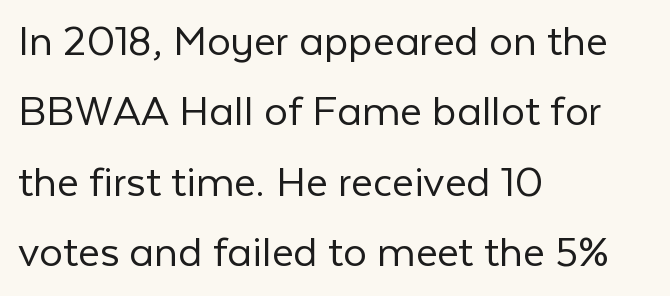
Q: Is the text bold? A: No.
Q: Is the text italic (slanted)? A: No, it is upright.
Q: Is the typeface a serif or a sans-serif typeface? A: Sans-serif.
Q: Is the text underlined? A: No.
Q: How is the paragraph aligned? A: Left-aligned.
Q: Is the spacing between letters normal or unusually wide? A: Normal.
Q: Is the spacing between lines tight, normal or loose? A: Normal.
Q: Width (condensed, normal, or wide)? A: Normal.
Q: Stroke contrast? A: Low.
Q: x-height? A: Medium.
Q: Monospaced? A: No.
